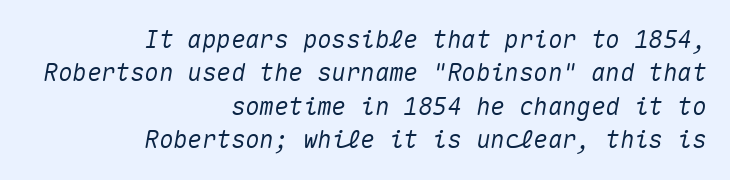
Q: Is the text italic (slanted)? A: Yes, it leans right by about 10 degrees.
Q: Is the text underlined? A: No.
Q: How is the paragraph aligned? A: Right-aligned.
Q: Is the spacing between letters normal or unusually wide? A: Normal.
Q: Is the spacing between lines tight, normal or loose? A: Normal.
